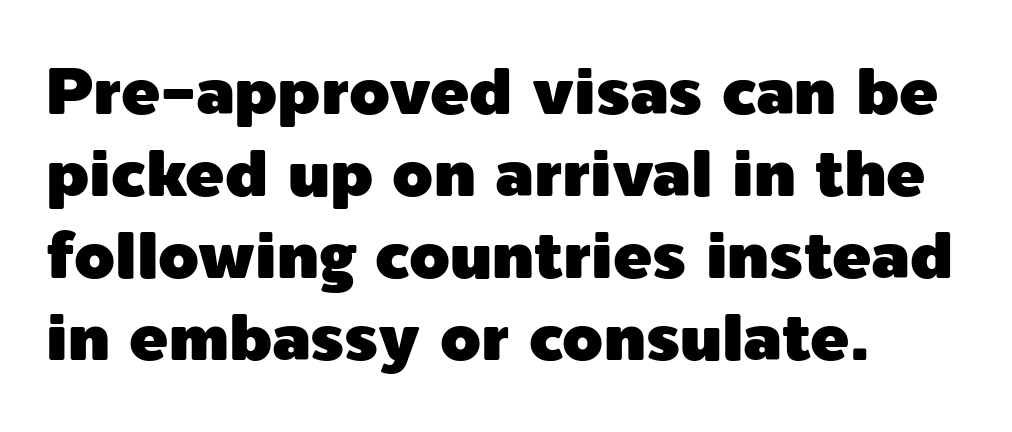
{"serif": "no", "italic": "no", "width": "normal", "x_height": "medium", "monospaced": "no", "underline": "no", "align": "left", "line_spacing": "normal", "line_spacing_ratio": 1.26, "letter_spacing": "normal", "letter_spacing_em": 0.0, "glyph_px": 65}
